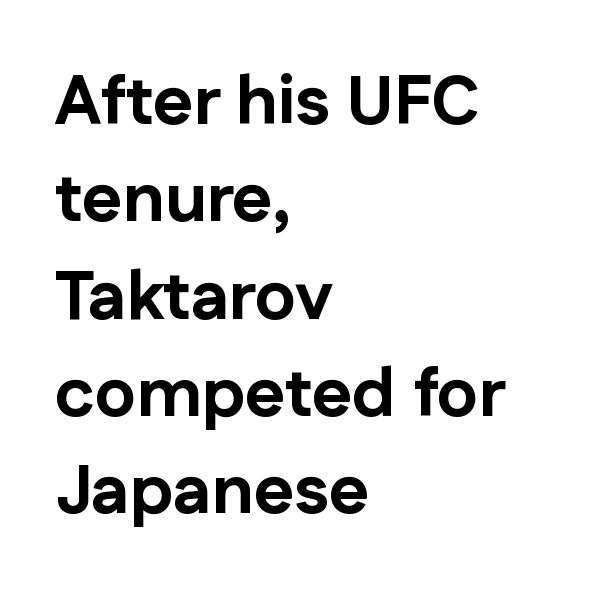
Q: Is the text bold? A: Yes.
Q: Is the text italic (slanted)? A: No, it is upright.
Q: Is the typeface a serif or a sans-serif typeface? A: Sans-serif.
Q: Is the text underlined? A: No.
Q: How is the paragraph aligned? A: Left-aligned.
Q: Is the spacing between letters normal or unusually wide? A: Normal.
Q: Is the spacing between lines tight, normal or loose? A: Normal.
Q: Width (condensed, normal, or wide)? A: Normal.
Q: Stroke contrast? A: Low.
Q: x-height? A: Medium.
Q: Monospaced? A: No.
